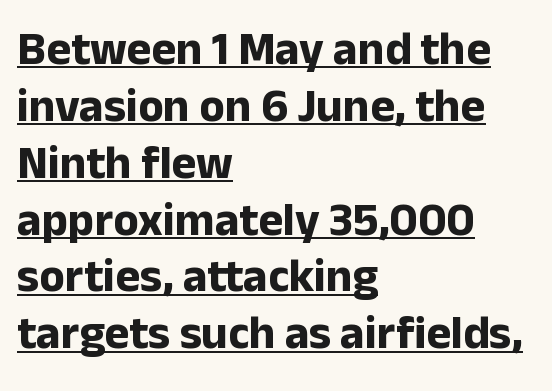
Regarding serifs, this sample does without them. The letters advance in unequal steps, a hallmark of proportional type. These words are printed bold, with thick strokes throughout. This is underlined copy, the kind a proofreader might mark for attention. The rag falls on the right side of this text block. Inter-character spacing is left at the font's built-in metrics.
